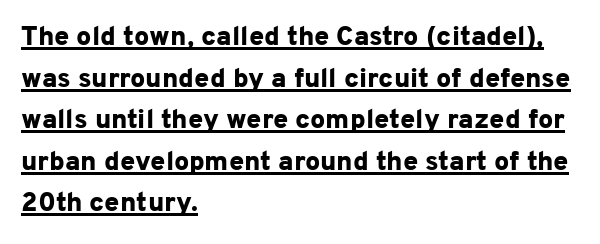
{"italic": "no", "bold": "yes", "underline": "yes", "align": "left", "line_spacing": "normal", "line_spacing_ratio": 1.54, "letter_spacing": "normal", "letter_spacing_em": 0.0, "glyph_px": 27}
